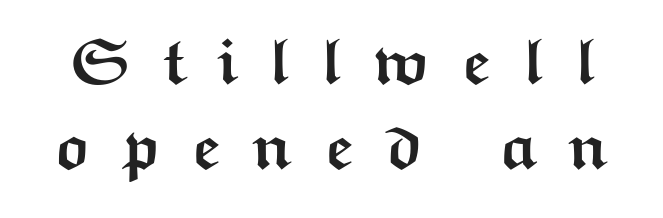
No word sits above an underline. Students, this is bold: see how much ink each stroke carries. Leading: standard. This is the regular roman posture of the typeface.
